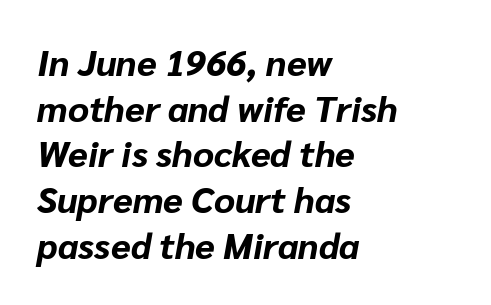
Q: Is the text bold? A: Yes.
Q: Is the text italic (slanted)? A: Yes, it leans right by about 10 degrees.
Q: Is the text underlined? A: No.
Q: How is the paragraph aligned? A: Left-aligned.
Q: Is the spacing between letters normal or unusually wide? A: Normal.
Q: Is the spacing between lines tight, normal or loose? A: Normal.
Q: Width (condensed, normal, or wide)? A: Normal.
Q: Stroke contrast? A: Low.
Q: x-height? A: Medium.
Q: Monospaced? A: No.
